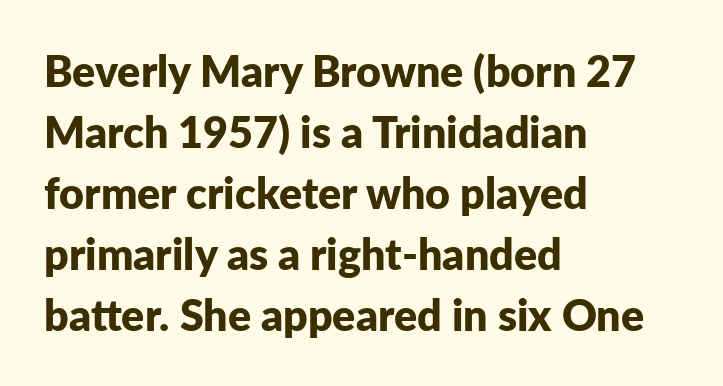
{"serif": "no", "italic": "no", "bold": "yes", "weight": "bold", "width": "normal", "stroke_contrast": "low", "x_height": "medium", "monospaced": "no", "underline": "no", "align": "left", "line_spacing": "normal", "line_spacing_ratio": 1.42, "letter_spacing": "normal", "letter_spacing_em": 0.0, "glyph_px": 43}
